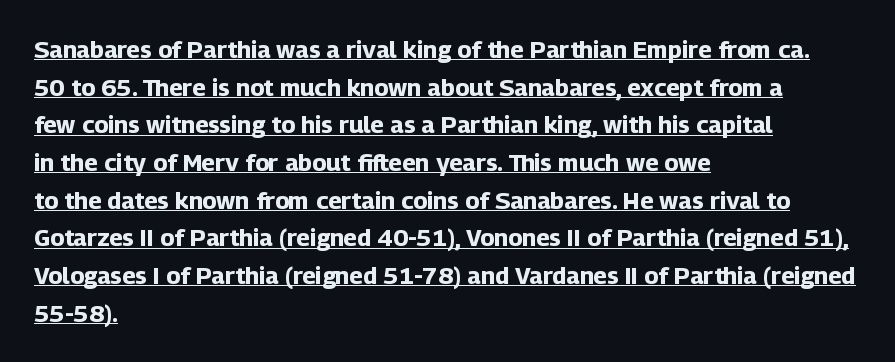
Q: Is the text bold? A: Yes.
Q: Is the text italic (slanted)? A: No, it is upright.
Q: Is the text underlined? A: Yes.
Q: How is the paragraph aligned? A: Left-aligned.
Q: Is the spacing between letters normal or unusually wide? A: Normal.
Q: Is the spacing between lines tight, normal or loose? A: Normal.
